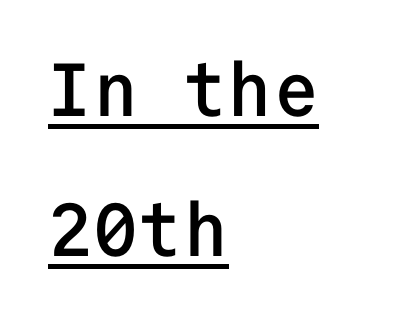
Q: Is the text bold? A: Semi-bold.
Q: Is the text italic (slanted)? A: No, it is upright.
Q: Is the typeface a serif or a sans-serif typeface? A: Sans-serif.
Q: Is the text underlined? A: Yes.
Q: How is the paragraph aligned? A: Left-aligned.
Q: Is the spacing between letters normal or unusually wide? A: Normal.
Q: Width (condensed, normal, or wide)? A: Normal.
Q: Stroke contrast? A: Low.
Q: x-height? A: Medium.
Q: Monospaced? A: Yes.
